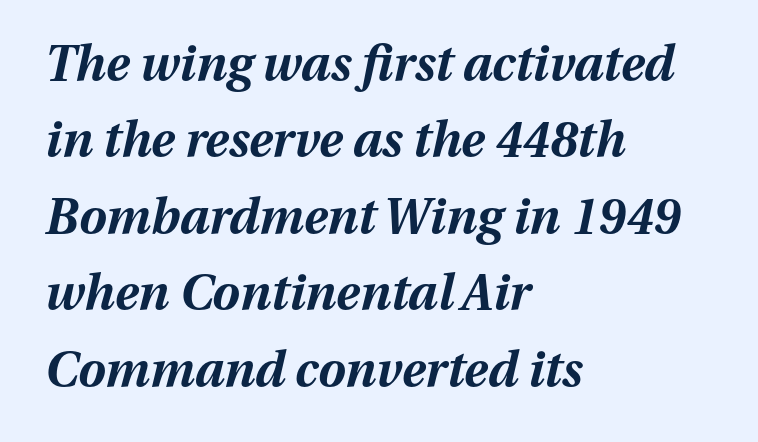
Character widths vary here, with narrow letters taking less room than wide ones. These lines are set flush left with a ragged right edge. Its strokes are broad and dark, the hallmark of bold type. The foot of each line stays bare and open. The lettering tilts uniformly, giving the passage an italic look. The rendering uses a moderate line-height, typical for paragraphs.
